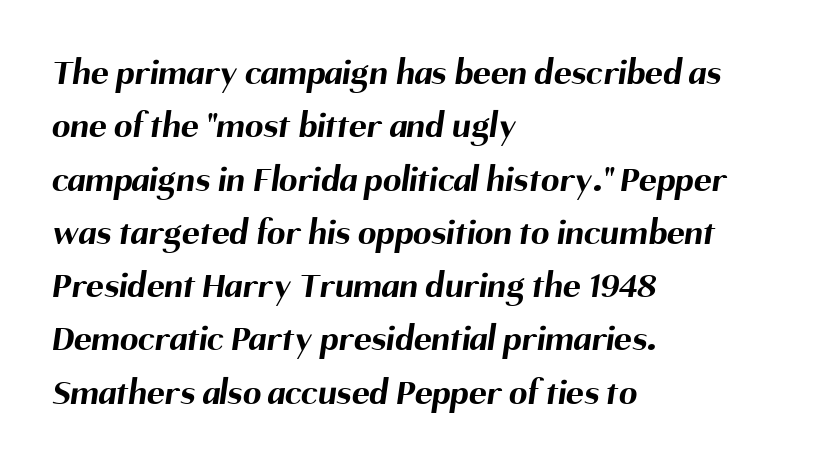
{"serif": "no", "bold": "yes", "weight": "bold", "width": "normal", "stroke_contrast": "medium", "x_height": "medium", "monospaced": "no", "underline": "no", "align": "left", "line_spacing": "normal", "line_spacing_ratio": 1.44, "letter_spacing": "normal", "letter_spacing_em": 0.0, "glyph_px": 37}
